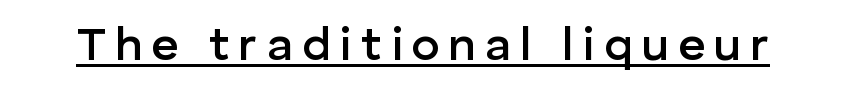
Q: Is the text bold? A: Semi-bold.
Q: Is the text italic (slanted)? A: No, it is upright.
Q: Is the typeface a serif or a sans-serif typeface? A: Sans-serif.
Q: Is the text underlined? A: Yes.
Q: Width (condensed, normal, or wide)? A: Normal.
Q: Stroke contrast? A: Low.
Q: x-height? A: Medium.
Q: Monospaced? A: No.
